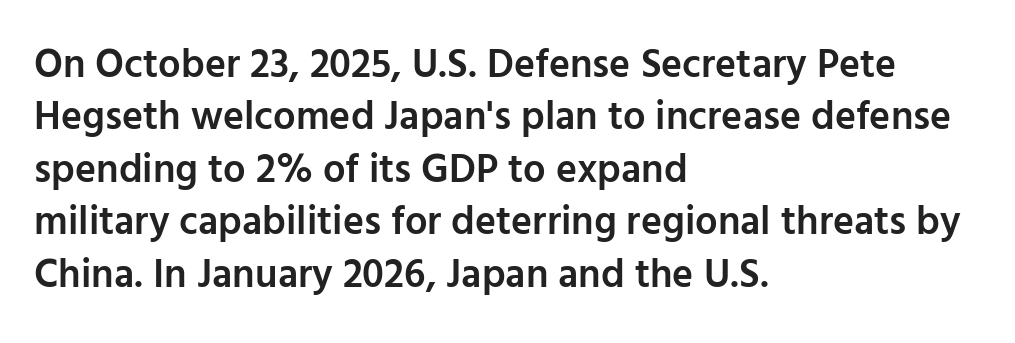
No extra tracking has been applied to these lines. The leading is moderate, giving the passage an even texture. The text block is weighted toward the left margin, trailing off unevenly rightward. A sans-serif font was chosen for this passage. Caption: semibold face, moderately heavy strokes. Unlike italic type, these characters show no tilt at all.
